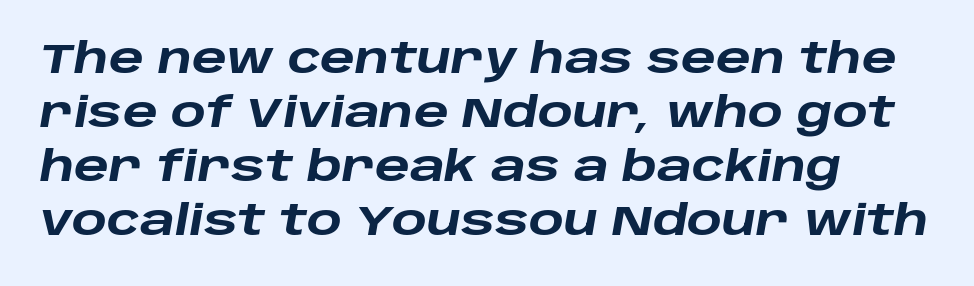
{"italic": "yes", "lean": "right", "slant_degrees": 10, "bold": "yes", "weight": "heavy", "width": "wide", "stroke_contrast": "low", "x_height": "large", "monospaced": "no", "underline": "no", "align": "left", "line_spacing": "normal", "line_spacing_ratio": 1.32, "letter_spacing": "normal", "letter_spacing_em": 0.0, "glyph_px": 41}
